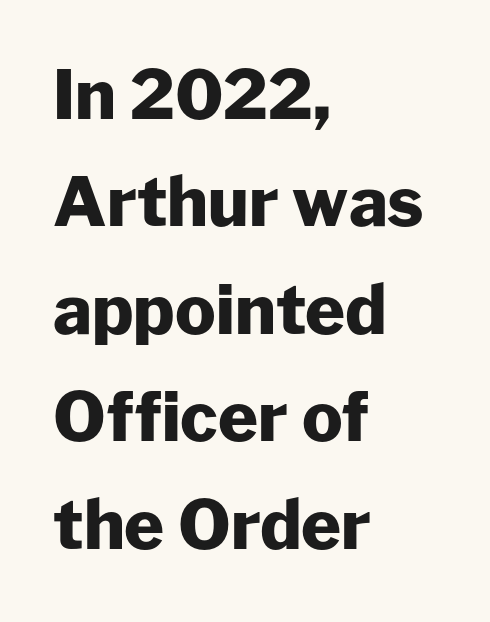
The image shows 68 px heavy sans-serif type, upright; set left-aligned, normal line spacing (1.58x), normal letter spacing, not underlined; low stroke contrast and a medium x-height.
